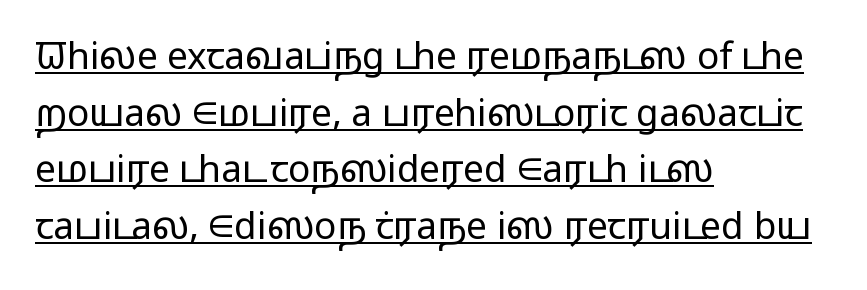
Q: Is the text bold? A: No.
Q: Is the text italic (slanted)? A: No, it is upright.
Q: Is the typeface a serif or a sans-serif typeface? A: Sans-serif.
Q: Is the text underlined? A: Yes.
Q: How is the paragraph aligned? A: Left-aligned.
Q: Is the spacing between letters normal or unusually wide? A: Normal.
Q: Is the spacing between lines tight, normal or loose? A: Normal.
Q: Width (condensed, normal, or wide)? A: Wide.
Q: Stroke contrast? A: Low.
Q: x-height? A: Medium.
Q: Monospaced? A: No.
